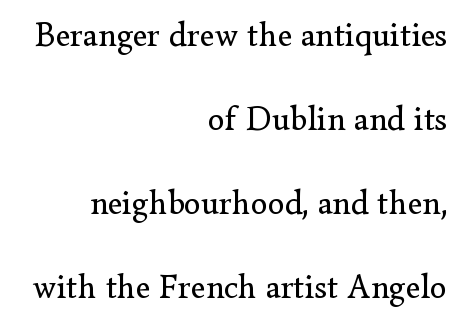
Q: Is the text bold? A: No.
Q: Is the text italic (slanted)? A: No, it is upright.
Q: Is the typeface a serif or a sans-serif typeface? A: Serif.
Q: Is the text underlined? A: No.
Q: How is the paragraph aligned? A: Right-aligned.
Q: Is the spacing between letters normal or unusually wide? A: Normal.
Q: Is the spacing between lines tight, normal or loose? A: Loose.
Q: Width (condensed, normal, or wide)? A: Normal.
Q: Stroke contrast? A: Low.
Q: x-height? A: Small.
Q: Monospaced? A: No.
